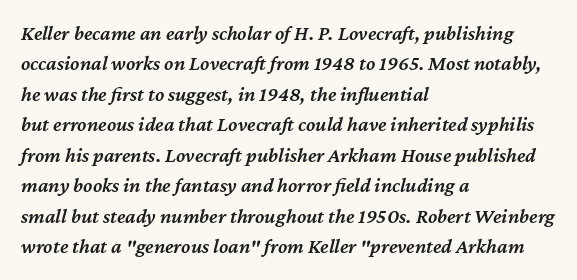
A semibold gives these letters moderate extra thickness, short of bold. If you measured baseline to baseline, you'd find a middling distance. Spacing between characters is what you'd get straight out of the box. The letters are slanted; this is an italic face. A student would call this left alignment; a typographer would say flush left, rag right. Underlining? Definitely not there.
